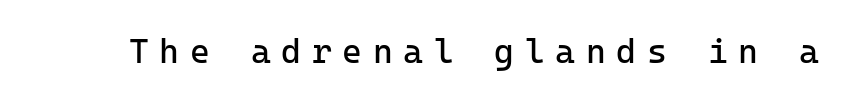
Q: Is the text bold? A: No.
Q: Is the text italic (slanted)? A: No, it is upright.
Q: Is the typeface a serif or a sans-serif typeface? A: Sans-serif.
Q: Is the text underlined? A: No.
Q: Is the spacing between letters normal or unusually wide? A: Unusually wide.
Q: Width (condensed, normal, or wide)? A: Normal.
Q: Stroke contrast? A: Low.
Q: x-height? A: Medium.
